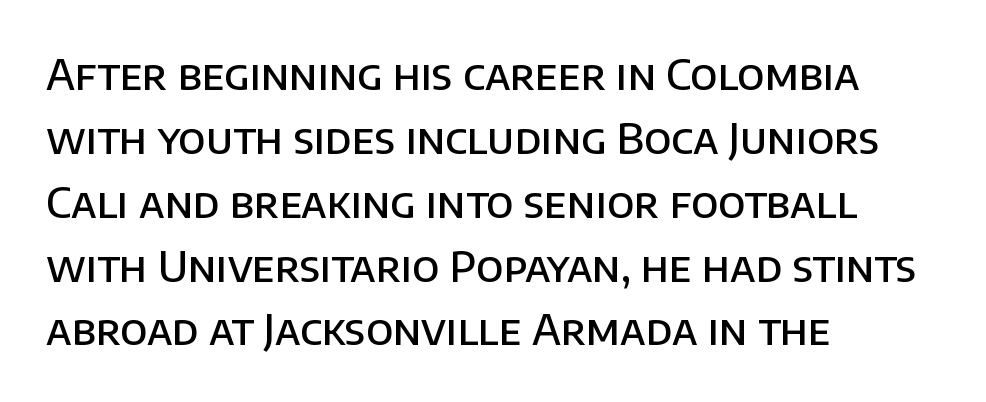
{"serif": "no", "italic": "no", "bold": "semi", "weight": "semibold", "width": "normal", "stroke_contrast": "low", "x_height": "large", "monospaced": "no", "underline": "no", "align": "left", "line_spacing": "normal", "line_spacing_ratio": 1.52, "letter_spacing": "normal", "letter_spacing_em": 0.0, "glyph_px": 42}
